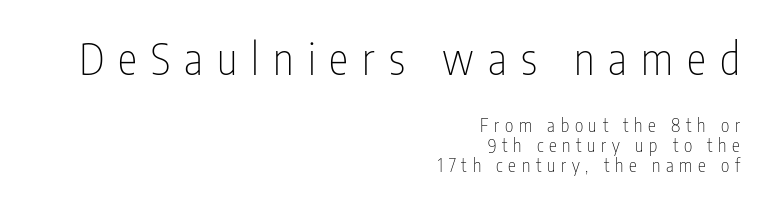
The image shows 44 px thin, condensed sans-serif type, upright; set right-aligned, tight line spacing (1.11x), unusually wide letter spacing (+0.32 em), not underlined; the first (top) block is 2.44x larger; low stroke contrast and a medium x-height.
